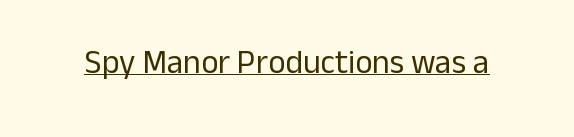
The image shows 33 px regular-weight sans-serif type, upright; set normal letter spacing, underlined; low stroke contrast and a medium x-height.
